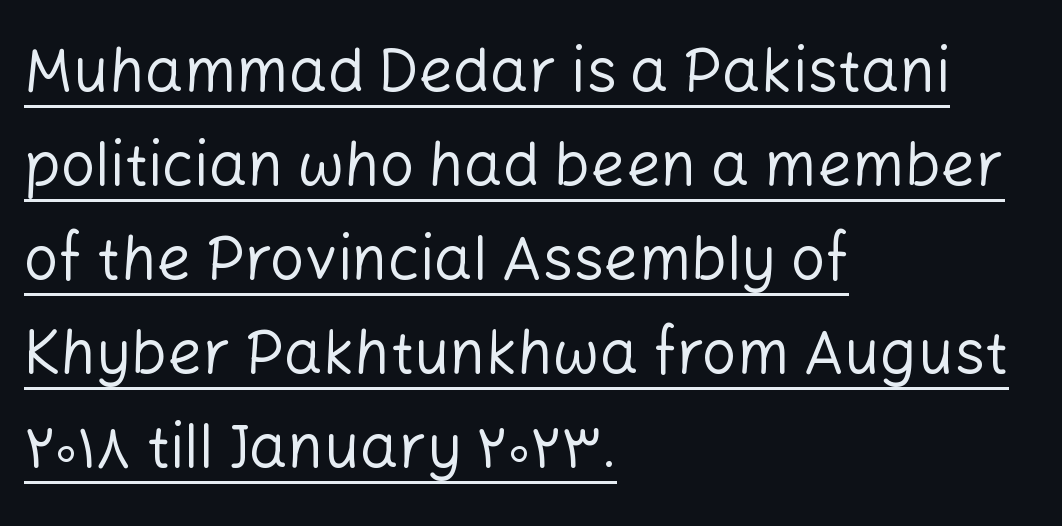
{"serif": "no", "italic": "no", "bold": "no", "weight": "regular", "width": "normal", "stroke_contrast": "low", "x_height": "medium", "monospaced": "no", "underline": "yes", "align": "left", "line_spacing": "normal", "line_spacing_ratio": 1.54, "letter_spacing": "normal", "letter_spacing_em": 0.0, "glyph_px": 61}
